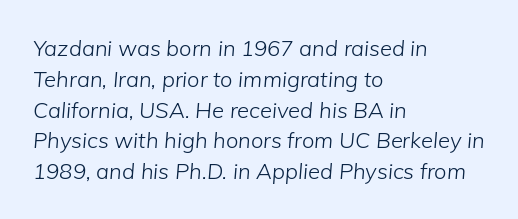
Q: Is the text bold? A: No.
Q: Is the text italic (slanted)? A: Yes, it leans right by about 5 degrees.
Q: Is the text underlined? A: No.
Q: How is the paragraph aligned? A: Left-aligned.
Q: Is the spacing between letters normal or unusually wide? A: Normal.
Q: Is the spacing between lines tight, normal or loose? A: Normal.
